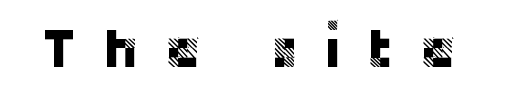
Loose tracking; the words dissolve into strings of separated letters. Lines of text with bare space underneath. The font family rendered here belongs to the sans-serif group. Is there any slant? The stems are plumb. You could not count columns in this text — the font is proportionally spaced.
